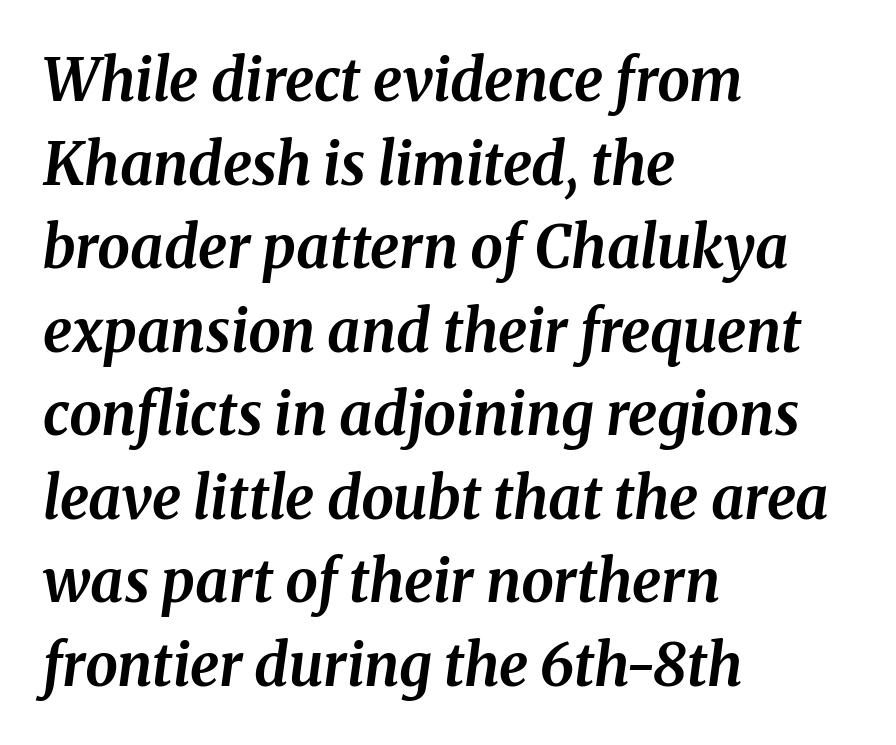
{"italic": "yes", "lean": "right", "slant_degrees": 8, "bold": "yes", "weight": "bold", "width": "normal", "stroke_contrast": "medium", "x_height": "medium", "monospaced": "no", "underline": "no", "align": "left", "line_spacing": "normal", "line_spacing_ratio": 1.44, "letter_spacing": "normal", "letter_spacing_em": 0.0, "glyph_px": 58}
